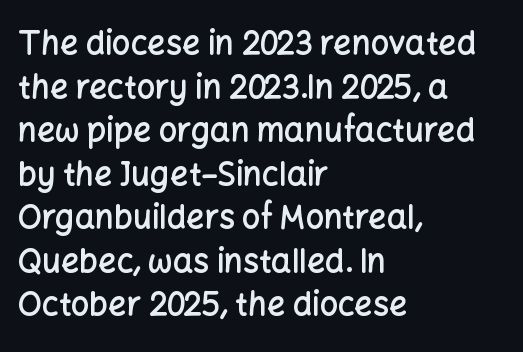
The image shows 32 px semibold sans-serif type, upright; set left-aligned, normal line spacing (1.36x), normal letter spacing, not underlined; low stroke contrast and a medium x-height.
